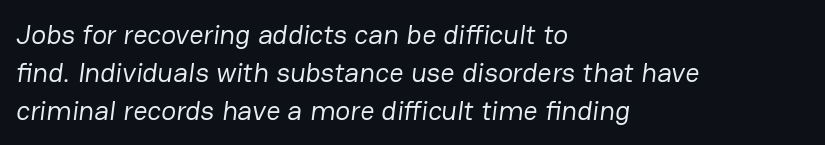
The image shows 28 px regular-weight sans-serif type; set left-aligned, normal line spacing (1.35x), normal letter spacing, not underlined; low stroke contrast and a medium x-height.
